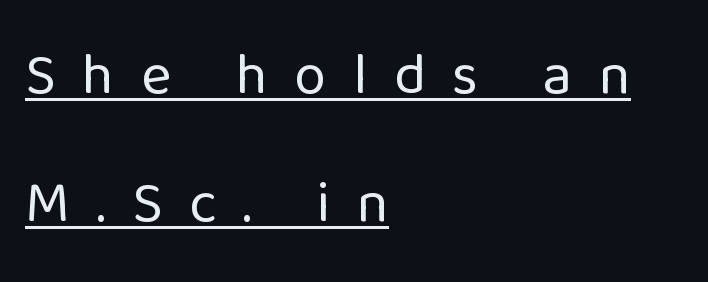
The image shows 58 px regular-weight sans-serif type, upright; set left-aligned, loose line spacing (2.2x), unusually wide letter spacing (+0.46 em), underlined; low stroke contrast and a medium x-height.
